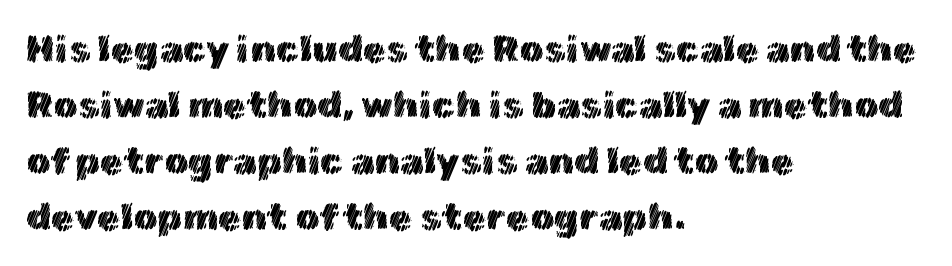
{"italic": "no", "width": "normal", "x_height": "medium", "monospaced": "no", "underline": "no", "align": "left", "line_spacing": "normal", "line_spacing_ratio": 1.47, "letter_spacing": "normal", "letter_spacing_em": 0.0, "glyph_px": 38}
